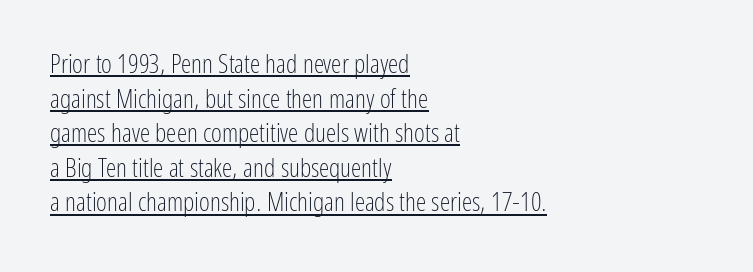
The image shows 26 px text type, upright; set left-aligned, normal line spacing (1.33x), normal letter spacing, underlined.
